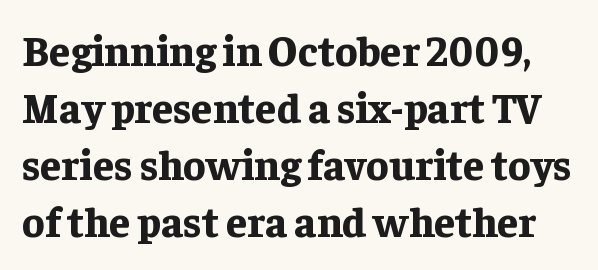
{"serif": "yes", "italic": "no", "bold": "yes", "weight": "bold", "width": "normal", "stroke_contrast": "low", "x_height": "medium", "monospaced": "no", "underline": "no", "line_spacing": "normal", "line_spacing_ratio": 1.36, "letter_spacing": "normal", "letter_spacing_em": 0.0, "glyph_px": 42}
